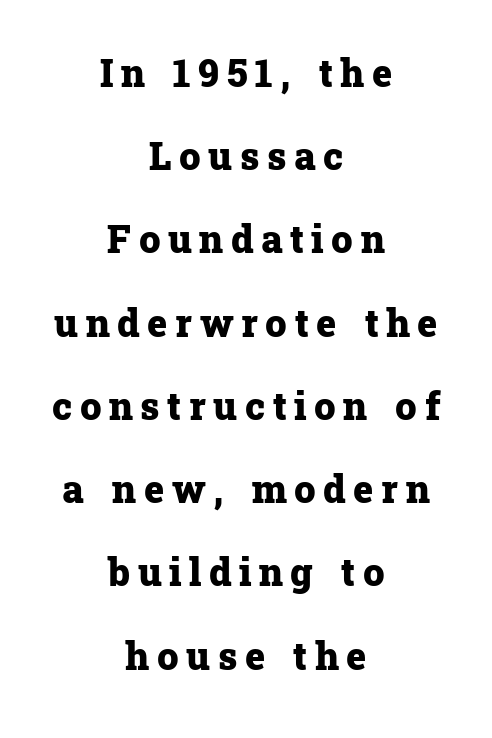
The image shows 38 px heavy serif type, upright; set centered, loose line spacing (2.19x), unusually wide letter spacing (+0.2 em), not underlined; low stroke contrast and a medium x-height.
